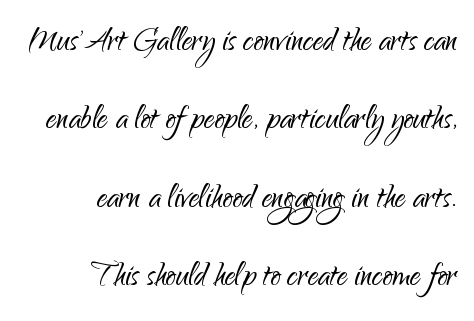
{"serif": "no", "bold": "no", "weight": "light", "width": "normal", "stroke_contrast": "low", "x_height": "small", "monospaced": "no", "underline": "no", "align": "right", "line_spacing": "loose", "line_spacing_ratio": 1.91, "letter_spacing": "normal", "letter_spacing_em": 0.0, "glyph_px": 41}
